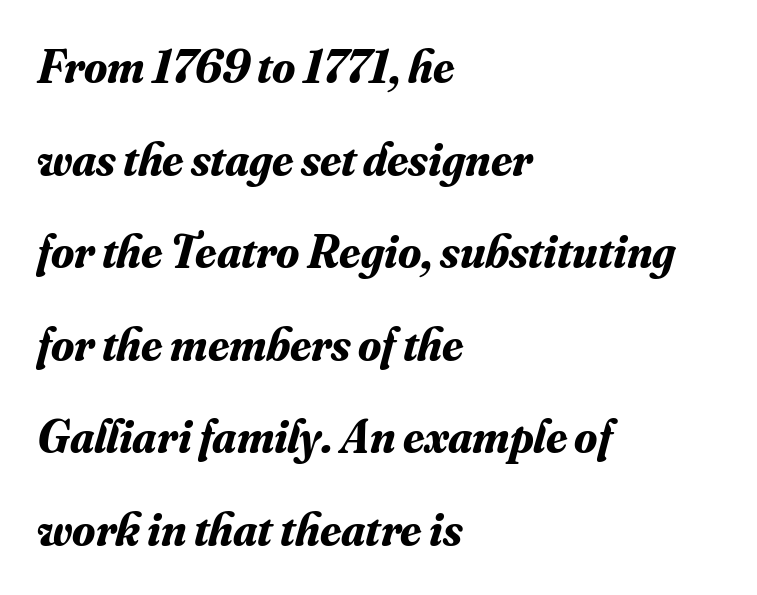
{"serif": "yes", "italic": "yes", "lean": "right", "slant_degrees": 16, "bold": "yes", "weight": "bold", "width": "normal", "stroke_contrast": "medium", "x_height": "small", "monospaced": "no", "underline": "no", "align": "left", "line_spacing": "loose", "line_spacing_ratio": 1.97, "letter_spacing": "normal", "letter_spacing_em": 0.0, "glyph_px": 47}
